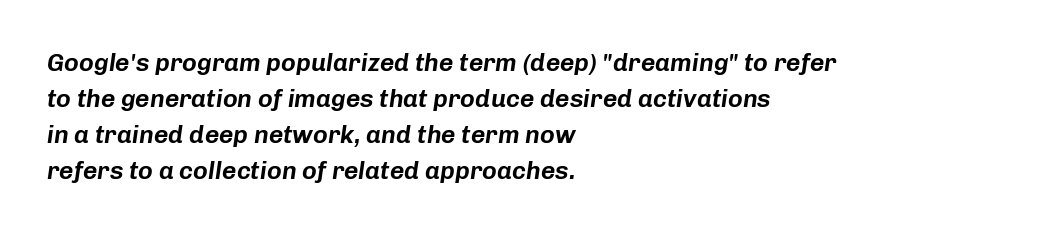
This sample uses plain, unmodified letter spacing. The whole block is typeset with a tilt. Unmarked baselines from the first word to the last. The leading is moderate, giving the passage an even texture.
